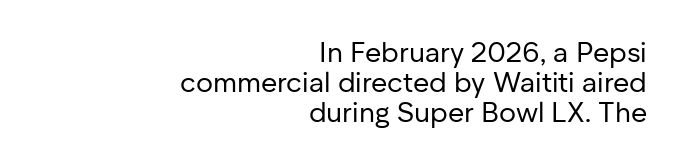
Serif or sans? Sans — the stroke terminals are bare. The zone under the glyphs is completely vacant. The rag falls on the left side of this text block. Each stroke keeps to a modest, everyday thickness or less. Standard letterfit; no display-style spreading of the glyphs. The specimen reads as upright at a glance.
